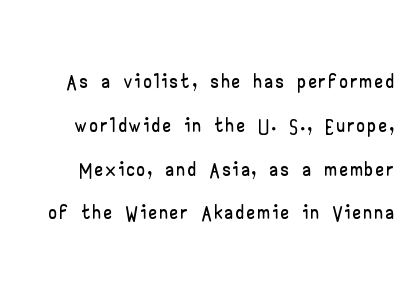
The image shows 30 px wide sans-serif type, upright; set normal line spacing (1.46x), not underlined; low stroke contrast and a small x-height.
